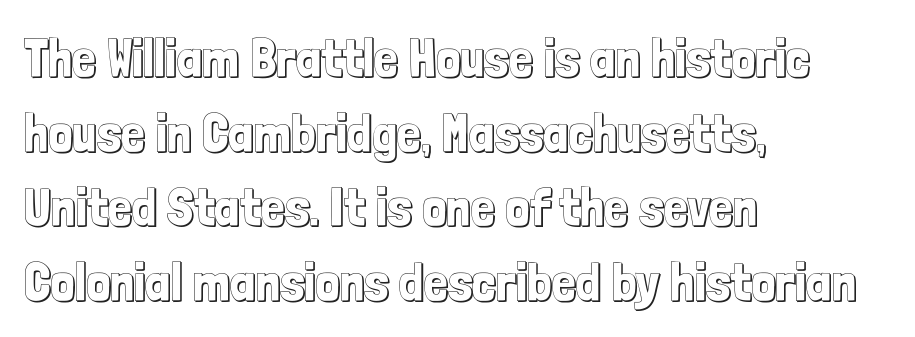
The setting favours the left margin, as ordinary paragraphs usually do. The glyphs are unaccompanied by any horizontal stroke below them. Is this a fixed-width face? No — the glyphs have proportional, varying widths. Standard letterfit; no display-style spreading of the glyphs. Leading: standard. Does the lettering tilt? It doesn't — this is upright.
